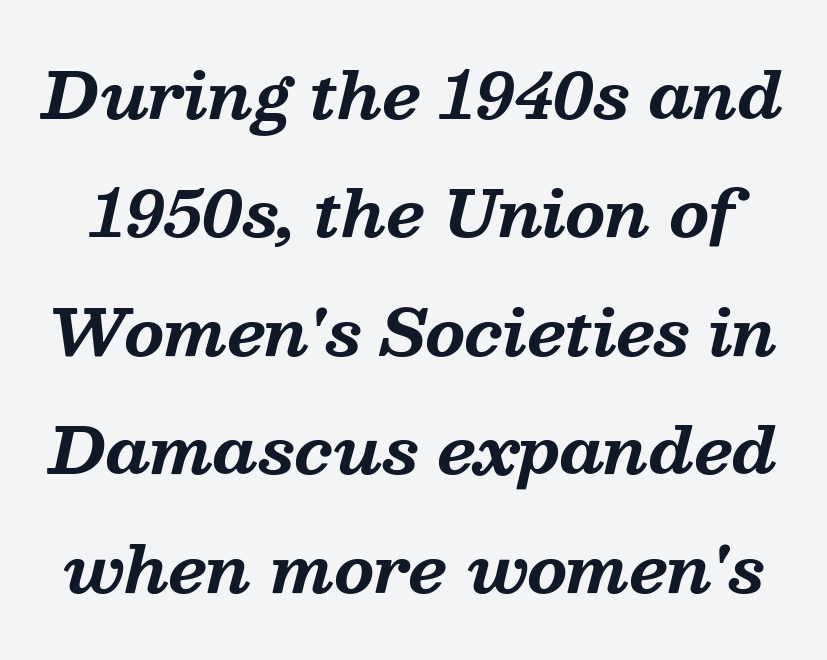
{"serif": "yes", "italic": "yes", "lean": "right", "slant_degrees": 13, "bold": "yes", "weight": "bold", "width": "normal", "stroke_contrast": "medium", "x_height": "medium", "monospaced": "no", "underline": "no", "line_spacing_ratio": 1.85, "letter_spacing": "normal", "letter_spacing_em": 0.0, "glyph_px": 64}
